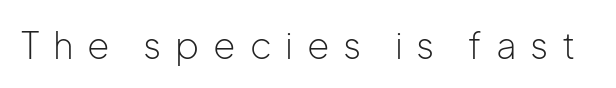
The image shows 36 px light sans-serif type, upright; set unusually wide letter spacing (+0.38 em), not underlined; low stroke contrast and a medium x-height.
